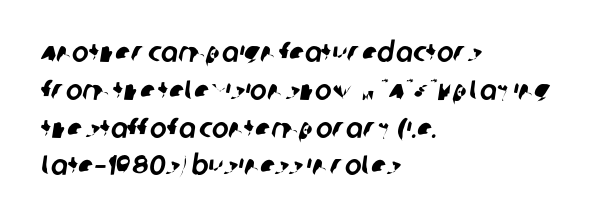
Q: Is the typeface a serif or a sans-serif typeface? A: Sans-serif.
Q: Is the text underlined? A: No.
Q: How is the paragraph aligned? A: Left-aligned.
Q: Is the spacing between letters normal or unusually wide? A: Normal.
Q: Is the spacing between lines tight, normal or loose? A: Normal.
Q: Width (condensed, normal, or wide)? A: Normal.
Q: Stroke contrast? A: Low.
Q: x-height? A: Large.
Q: Monospaced? A: No.
